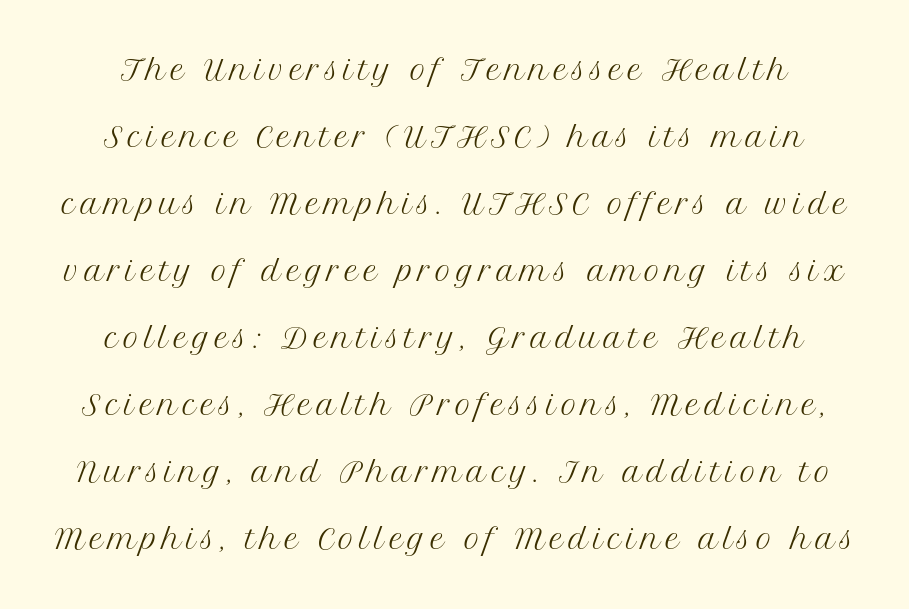
Q: Is the text bold? A: No.
Q: Is the text italic (slanted)? A: Yes.
Q: Is the text underlined? A: No.
Q: Is the spacing between lines tight, normal or loose? A: Loose.
